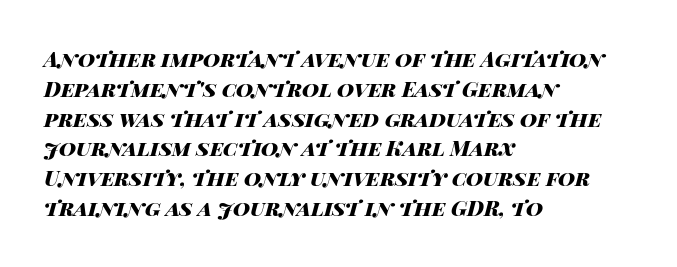
Q: Is the text bold? A: Yes.
Q: Is the text italic (slanted)? A: Yes, it leans right by about 14 degrees.
Q: Is the text underlined? A: No.
Q: How is the paragraph aligned? A: Left-aligned.
Q: Is the spacing between letters normal or unusually wide? A: Normal.
Q: Is the spacing between lines tight, normal or loose? A: Normal.
